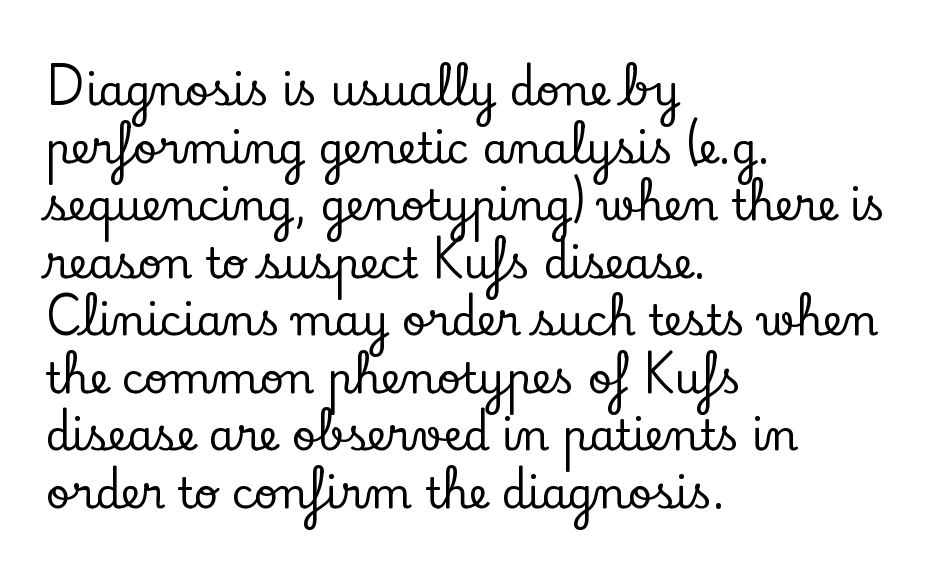
This sample has the flowing, uneven cadence of proportional lettering. Tracking here is standard; glyphs follow each other at the usual distance. The leading is moderate, giving the passage an even texture. Descenders are the only things crossing below the line. Vertical strokes here are truly vertical.
